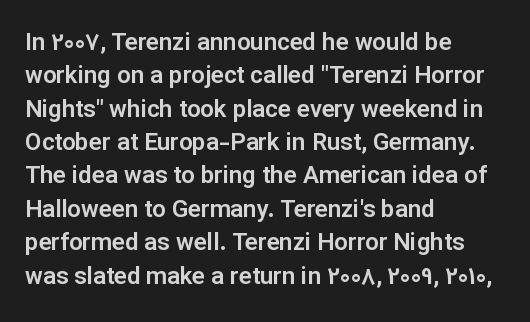
{"italic": "no", "underline": "no", "align": "left", "line_spacing": "normal", "line_spacing_ratio": 1.39, "letter_spacing": "normal", "letter_spacing_em": 0.0, "glyph_px": 24}
